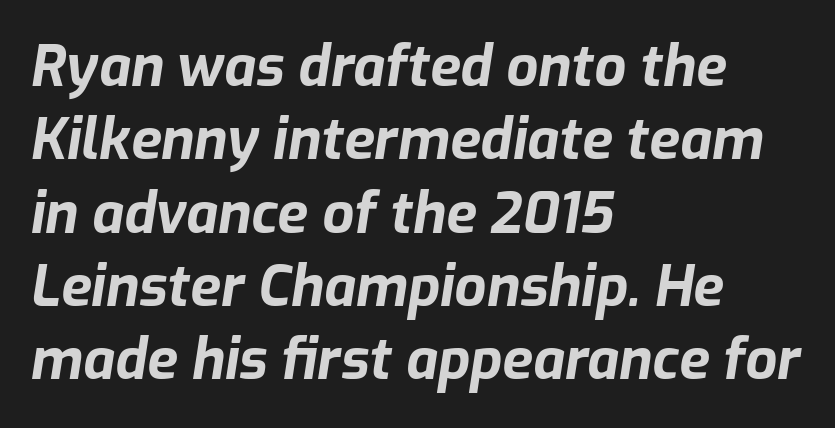
The image shows 56 px bold type, italic (leaning right); set left-aligned, normal line spacing (1.31x), normal letter spacing, not underlined; low stroke contrast and a medium x-height.
